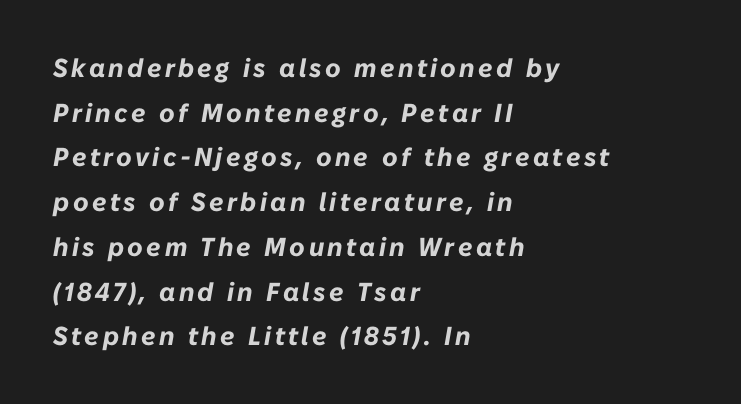
Casual observation: everything's shoved over to the left. The letters are slanted; this is an italic face. Underline: absent. Caption: bold face, heavy strokes.
